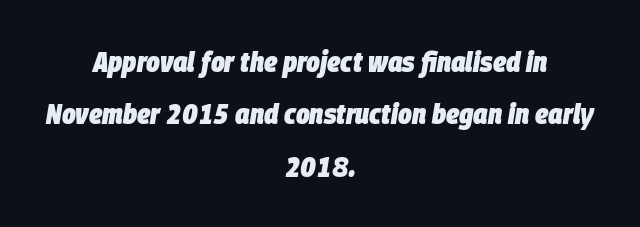
{"italic": "yes", "lean": "right", "slant_degrees": 9, "bold": "yes", "weight": "heavy", "width": "condensed", "stroke_contrast": "low", "x_height": "large", "monospaced": "no", "underline": "no", "align": "center", "line_spacing_ratio": 1.81, "letter_spacing": "normal", "letter_spacing_em": 0.0, "glyph_px": 29}
